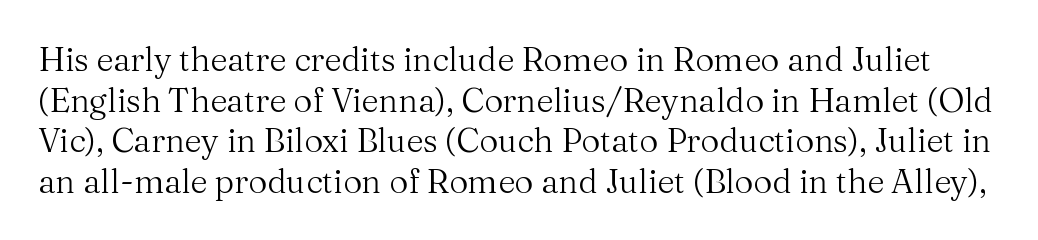
Note: serifs present on the glyphs. The letters stand upright; this is a roman face. This reads as an unemphasized weight, regular at the heaviest. Words float on clear page, feet unadorned.
